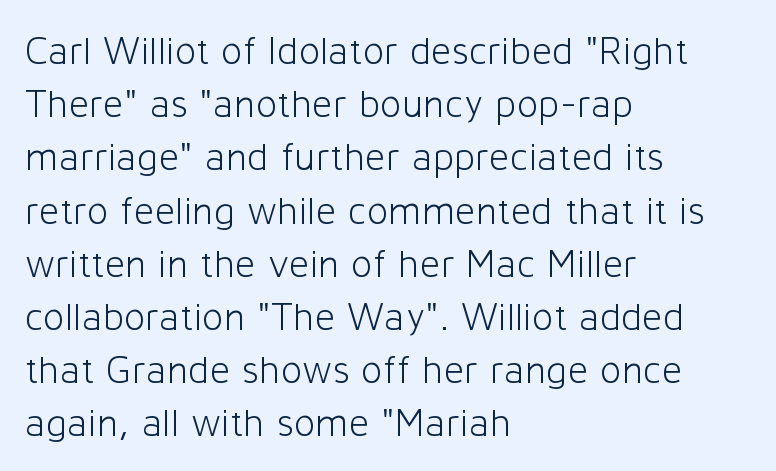
Nothing sits at the stroke ends, so this counts as sans-serif. Nothing unusual about the tracking: characters are spaced as the font intends. The gap between lines stays unmarked. The leading is moderate, giving the passage an even texture.
